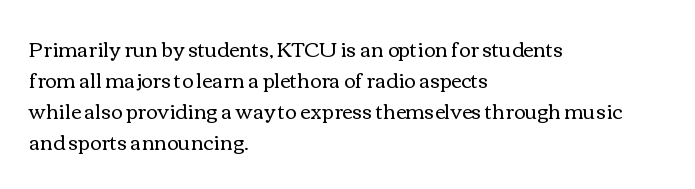
The image shows 20 px text type, upright; set left-aligned, normal line spacing (1.55x), normal letter spacing, not underlined.
